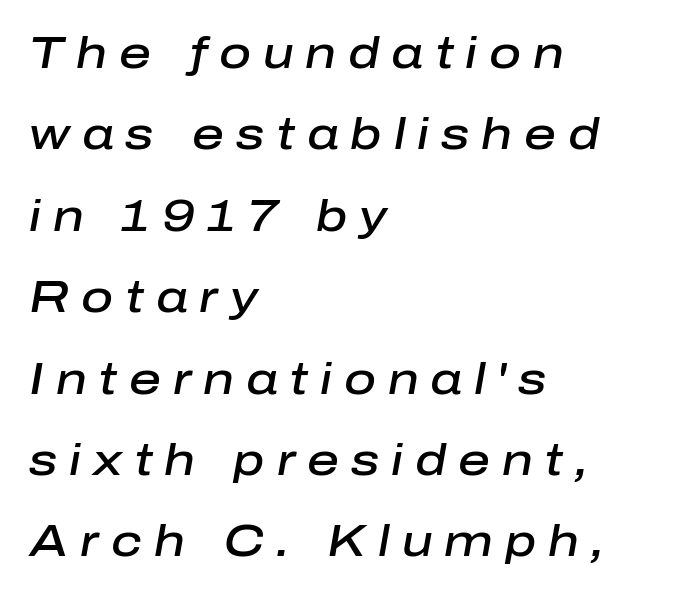
Q: Is the text bold? A: Semi-bold.
Q: Is the text italic (slanted)? A: Yes, it leans right by about 10 degrees.
Q: Is the text underlined? A: No.
Q: How is the paragraph aligned? A: Left-aligned.
Q: Is the spacing between letters normal or unusually wide? A: Unusually wide.
Q: Width (condensed, normal, or wide)? A: Normal.
Q: Stroke contrast? A: Low.
Q: x-height? A: Medium.
Q: Monospaced? A: No.
